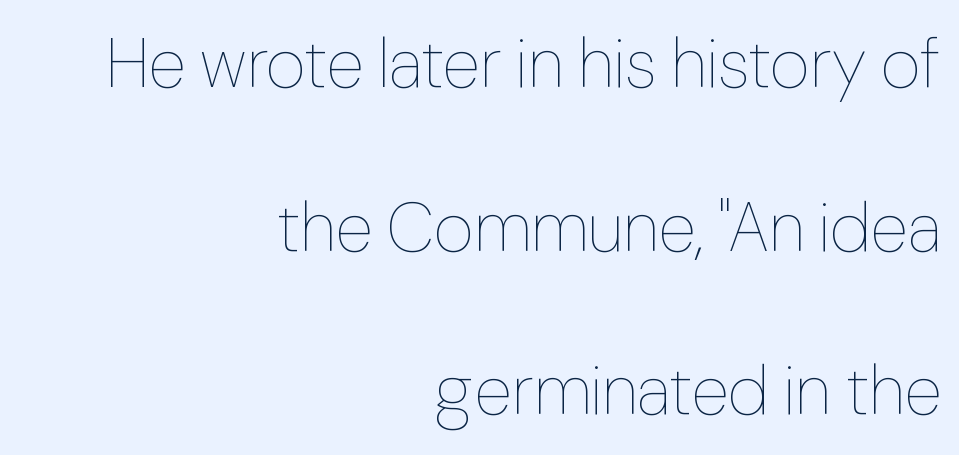
{"italic": "no", "bold": "no", "weight": "thin", "width": "normal", "stroke_contrast": "low", "x_height": "medium", "monospaced": "no", "underline": "no", "align": "right", "line_spacing": "loose", "line_spacing_ratio": 2.37, "letter_spacing": "normal", "letter_spacing_em": 0.0, "glyph_px": 69}
